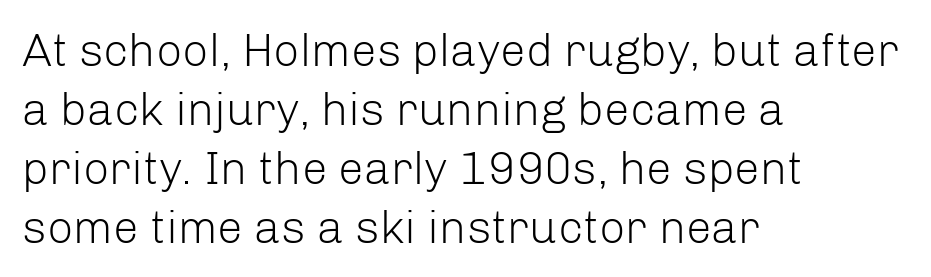
Words float on clear page, feet unadorned. This sample is left-justified, so line endings fall wherever the words run out. Stems here are at most as thick as an everyday book face. Here the designer chose a conventional face with non-uniform glyph widths. These lines keep a tight, regular rhythm from letter to letter.
